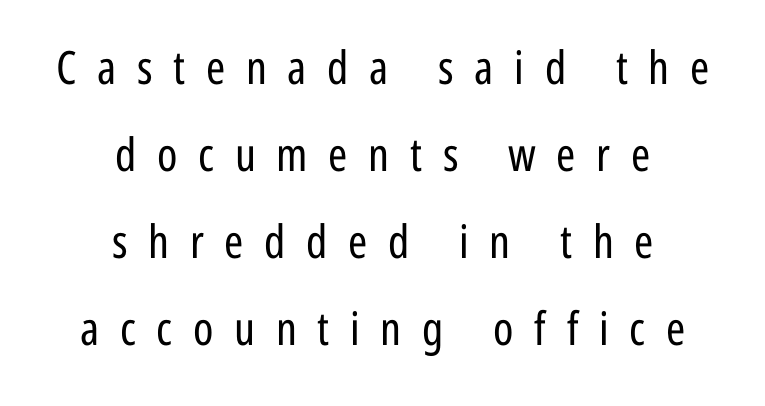
Q: Is the text bold? A: No.
Q: Is the text italic (slanted)? A: No, it is upright.
Q: Is the typeface a serif or a sans-serif typeface? A: Sans-serif.
Q: Is the text underlined? A: No.
Q: How is the paragraph aligned? A: Centered.
Q: Is the spacing between letters normal or unusually wide? A: Unusually wide.
Q: Width (condensed, normal, or wide)? A: Condensed.
Q: Stroke contrast? A: Low.
Q: x-height? A: Medium.
Q: Monospaced? A: No.
